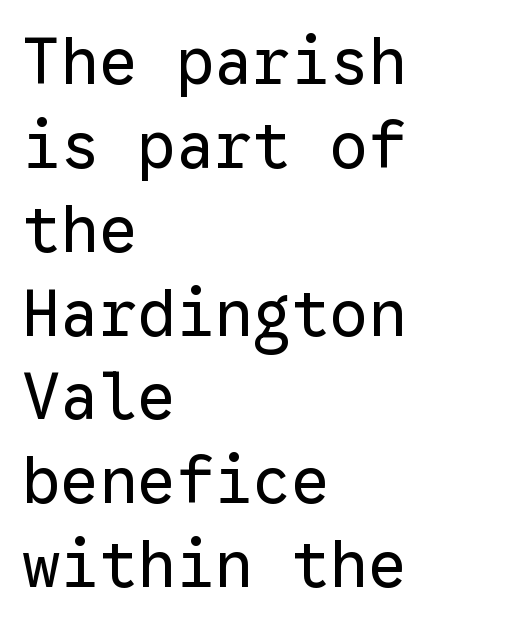
The horizontal fit of the characters is conventional and even. Regarding leading, the lines here are spaced in the standard way. The face used here is monospaced, like something from a code editor. Descenders hang freely into open space. Classification — sans serif. The lettering holds an erect, upright posture throughout.
